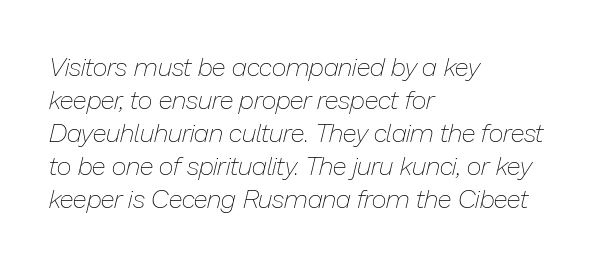
Q: Is the text bold? A: No.
Q: Is the text italic (slanted)? A: Yes, it leans right by about 13 degrees.
Q: Is the text underlined? A: No.
Q: How is the paragraph aligned? A: Left-aligned.
Q: Is the spacing between letters normal or unusually wide? A: Normal.
Q: Is the spacing between lines tight, normal or loose? A: Normal.
